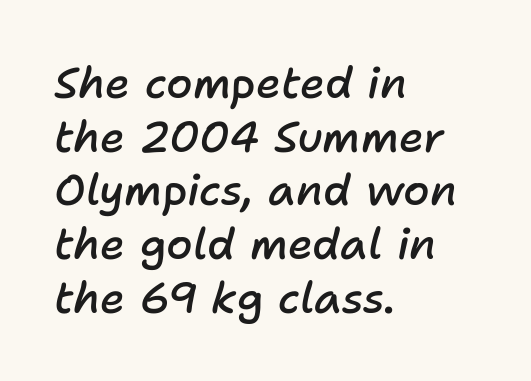
Q: Is the text bold? A: Semi-bold.
Q: Is the text italic (slanted)? A: Yes, it leans right by about 11 degrees.
Q: Is the text underlined? A: No.
Q: How is the paragraph aligned? A: Left-aligned.
Q: Is the spacing between letters normal or unusually wide? A: Normal.
Q: Is the spacing between lines tight, normal or loose? A: Normal.
Q: Width (condensed, normal, or wide)? A: Normal.
Q: Stroke contrast? A: Low.
Q: x-height? A: Medium.
Q: Monospaced? A: No.
